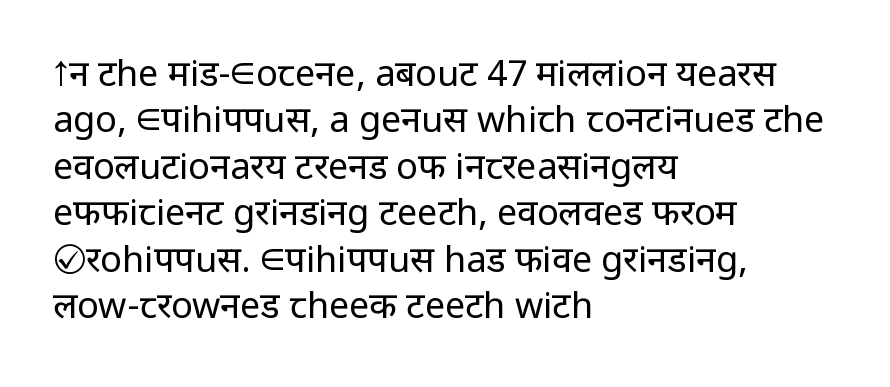
The letters advance in unequal steps, a hallmark of proportional type. A roman cut, with each character standing at attention. Nope, no serifs anywhere on these letters. Tracking here is standard; glyphs follow each other at the usual distance. The rendering uses a moderate line-height, typical for paragraphs. Stroke thickness stays within the range of a standard reading face or lighter.
